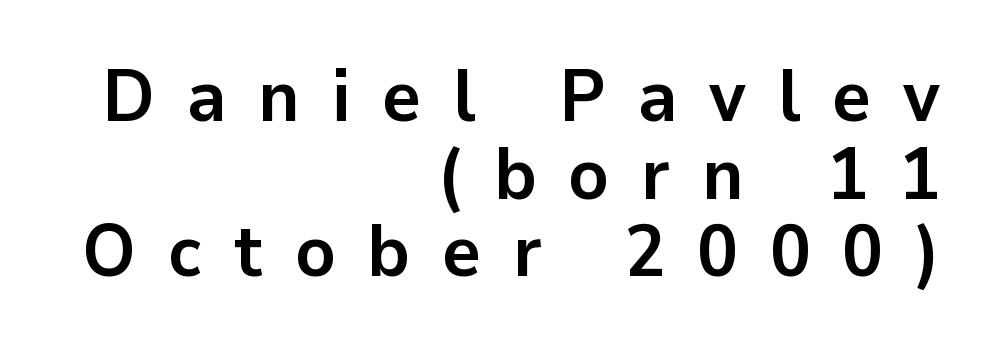
Q: Is the text bold? A: Yes.
Q: Is the text italic (slanted)? A: No, it is upright.
Q: Is the typeface a serif or a sans-serif typeface? A: Sans-serif.
Q: Is the text underlined? A: No.
Q: How is the paragraph aligned? A: Right-aligned.
Q: Is the spacing between letters normal or unusually wide? A: Unusually wide.
Q: Is the spacing between lines tight, normal or loose? A: Tight.
Q: Width (condensed, normal, or wide)? A: Normal.
Q: Stroke contrast? A: Low.
Q: x-height? A: Medium.
Q: Monospaced? A: No.
